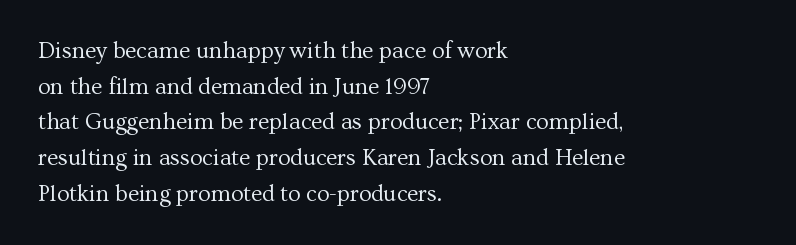
{"italic": "no", "bold": "no", "underline": "no", "align": "left", "line_spacing": "normal", "line_spacing_ratio": 1.55, "letter_spacing": "normal", "letter_spacing_em": 0.0, "glyph_px": 23}
